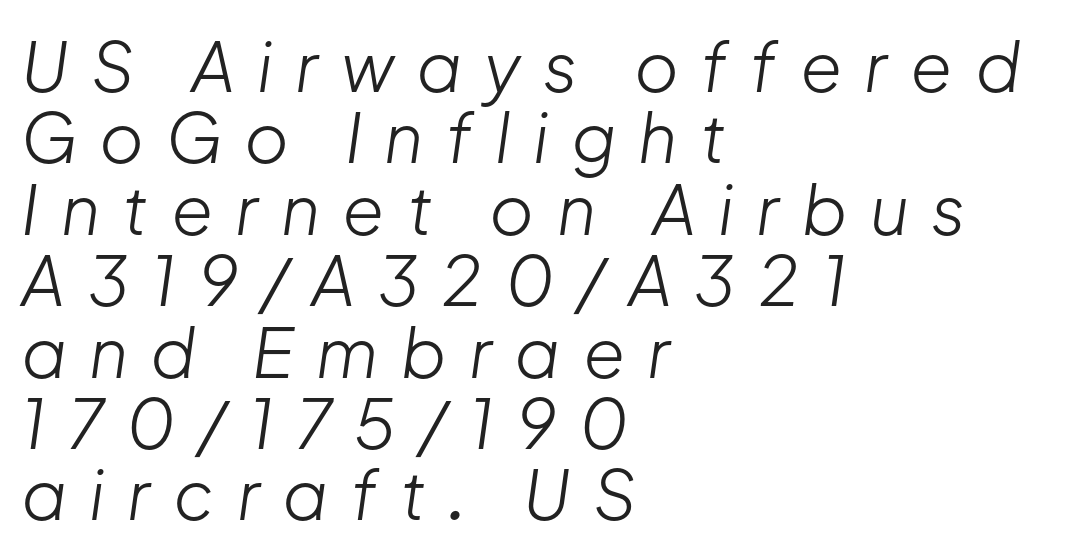
Caption: expanded tracking, letters set apart. The ragged edge is on the right, which tells us the setting is flush left. Caption: face not bold, strokes unweighted. Each row of text sits above clean, open space.
